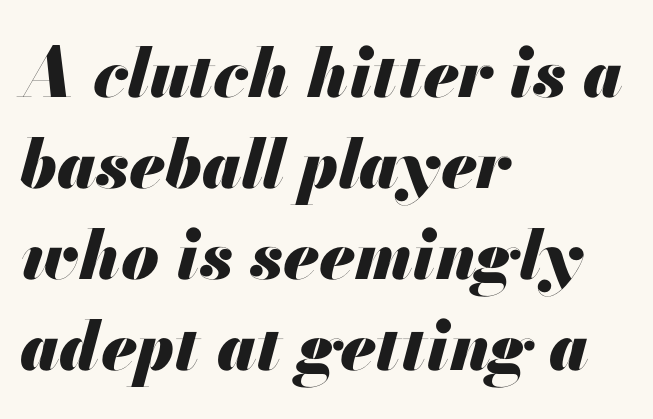
The image shows 68 px heavy type, italic (leaning right); set left-aligned, normal line spacing (1.34x), normal letter spacing, not underlined; medium stroke contrast and a small x-height.
